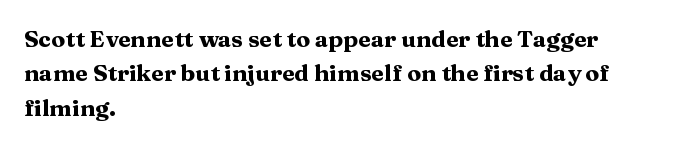
Q: Is the text bold? A: Yes.
Q: Is the text italic (slanted)? A: No, it is upright.
Q: Is the text underlined? A: No.
Q: How is the paragraph aligned? A: Left-aligned.
Q: Is the spacing between letters normal or unusually wide? A: Normal.
Q: Is the spacing between lines tight, normal or loose? A: Normal.
